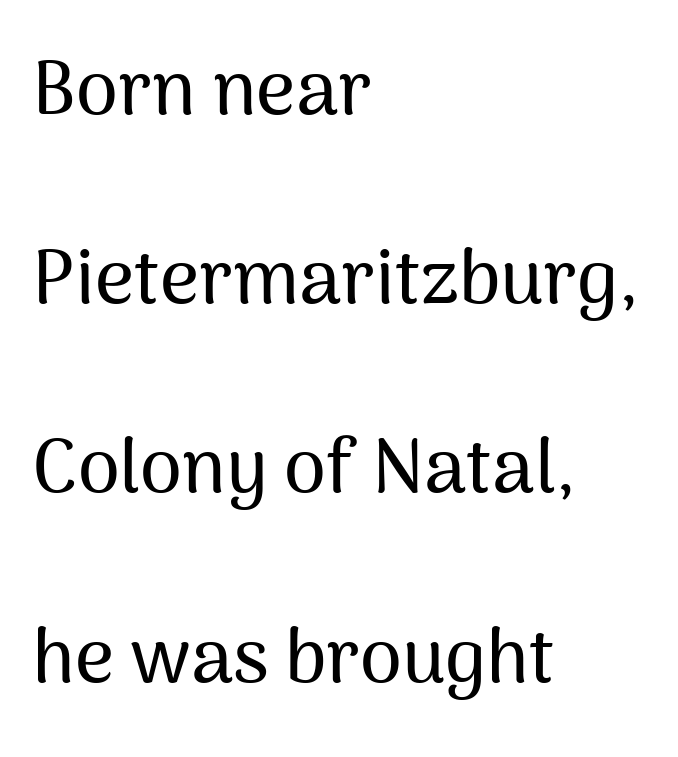
{"serif": "no", "italic": "no", "width": "normal", "stroke_contrast": "medium", "x_height": "medium", "monospaced": "no", "underline": "no", "align": "left", "line_spacing": "loose", "line_spacing_ratio": 2.49, "letter_spacing": "normal", "letter_spacing_em": 0.0, "glyph_px": 76}
